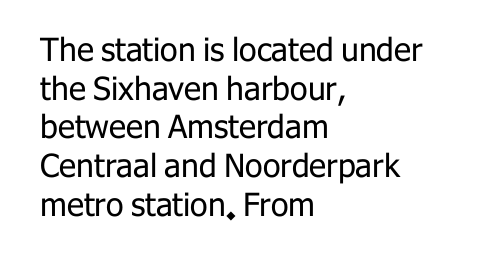
Q: Is the text bold? A: No.
Q: Is the text italic (slanted)? A: No, it is upright.
Q: Is the typeface a serif or a sans-serif typeface? A: Sans-serif.
Q: Is the text underlined? A: No.
Q: How is the paragraph aligned? A: Left-aligned.
Q: Is the spacing between letters normal or unusually wide? A: Normal.
Q: Width (condensed, normal, or wide)? A: Normal.
Q: Stroke contrast? A: Low.
Q: x-height? A: Medium.
Q: Monospaced? A: No.
